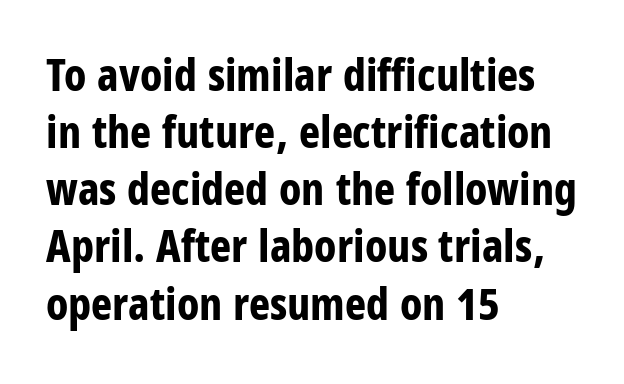
Q: Is the text bold? A: Yes.
Q: Is the text italic (slanted)? A: No, it is upright.
Q: Is the typeface a serif or a sans-serif typeface? A: Sans-serif.
Q: Is the text underlined? A: No.
Q: How is the paragraph aligned? A: Left-aligned.
Q: Is the spacing between letters normal or unusually wide? A: Normal.
Q: Is the spacing between lines tight, normal or loose? A: Normal.
Q: Width (condensed, normal, or wide)? A: Condensed.
Q: Stroke contrast? A: Low.
Q: x-height? A: Large.
Q: Monospaced? A: No.
